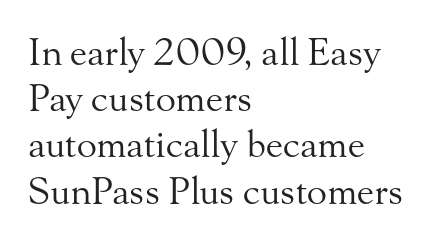
Left-aligned paragraph, ragged on the right. You can tell from the footed stems that serif type was used. Type without underlining. Proportional: the letters do not fall into vertical columns. Compared with typical body copy, the letter spacing here is the same. The type sits square on the baseline with zero lean.
